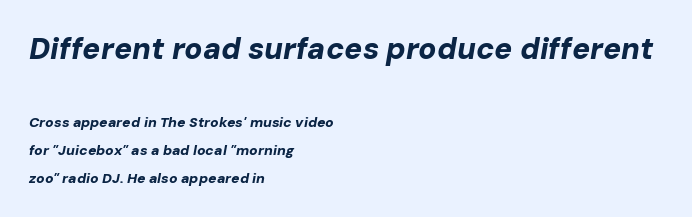
The emphasis by scale lands on block number one, above. Characters are canted at an angle relative to the baseline's perpendicular. In terms of leading, this rendering errs on the spacious side. The foot of each line stays bare and open.
